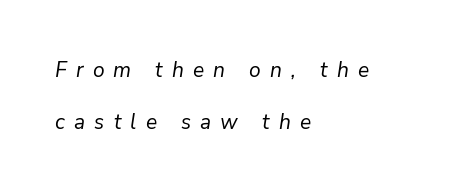
{"italic": "yes", "lean": "right", "slant_degrees": 9, "bold": "no", "underline": "no", "align": "left", "line_spacing": "loose", "line_spacing_ratio": 2.48, "letter_spacing": "wide", "letter_spacing_em": 0.44, "glyph_px": 21}
